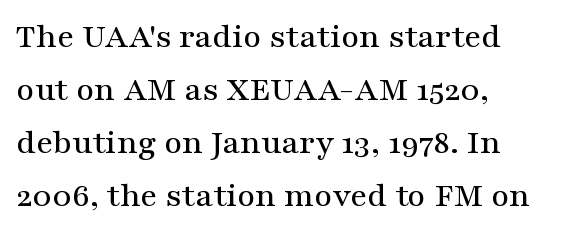
{"serif": "yes", "italic": "no", "width": "wide", "stroke_contrast": "medium", "x_height": "medium", "monospaced": "no", "underline": "no", "align": "left", "line_spacing": "normal", "line_spacing_ratio": 1.51, "letter_spacing": "normal", "letter_spacing_em": 0.0, "glyph_px": 35}
